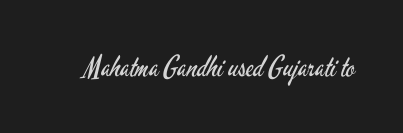
The image shows 29 px regular-weight, condensed sans-serif type; set normal letter spacing, not underlined; low stroke contrast and a small x-height.
